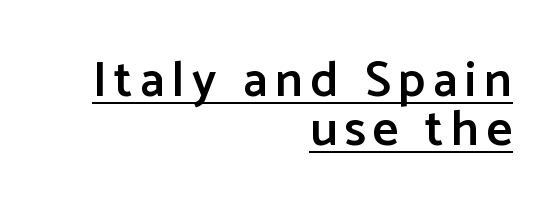
The image shows 50 px semibold sans-serif type, upright; set right-aligned, tight line spacing (0.98x), underlined; low stroke contrast and a medium x-height.
